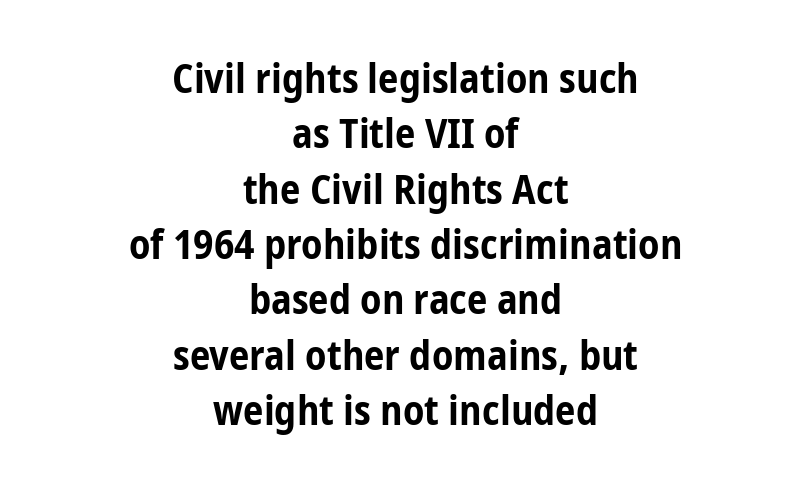
Clear beneath every line of the passage. How heavy is the stroke? Heavy — this is a bold. The whitespace from short lines is split evenly between both sides. How are the letters spaced? Ordinarily, with no added tracking. To sum up the face: it is a sans, with no serifs. You can tell it's not italic because the verticals are truly vertical.
